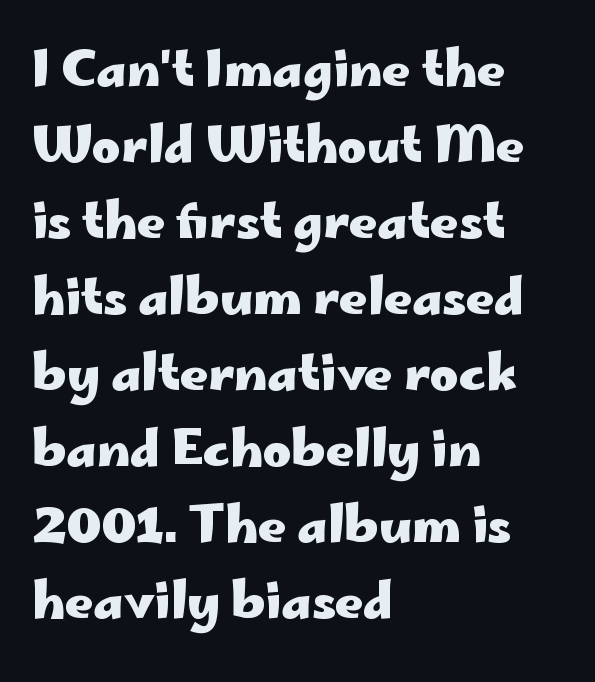
Q: Is the text bold? A: Yes.
Q: Is the text italic (slanted)? A: No, it is upright.
Q: Is the typeface a serif or a sans-serif typeface? A: Sans-serif.
Q: Is the text underlined? A: No.
Q: How is the paragraph aligned? A: Left-aligned.
Q: Is the spacing between letters normal or unusually wide? A: Normal.
Q: Is the spacing between lines tight, normal or loose? A: Normal.
Q: Width (condensed, normal, or wide)? A: Wide.
Q: Stroke contrast? A: Low.
Q: x-height? A: Small.
Q: Monospaced? A: No.
